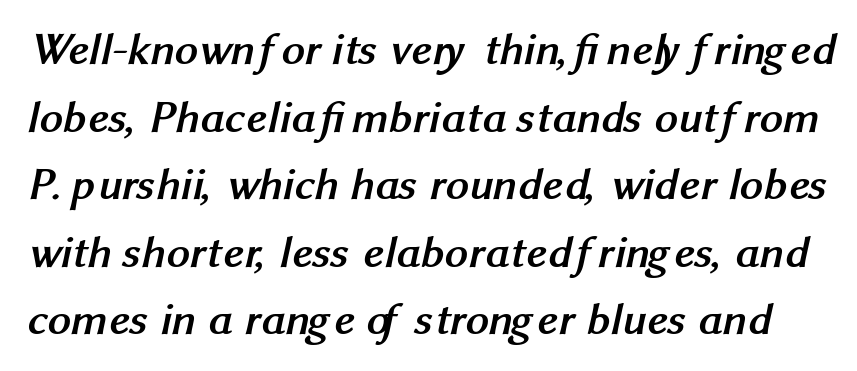
Q: Is the text bold? A: Yes.
Q: Is the typeface a serif or a sans-serif typeface? A: Sans-serif.
Q: Is the text underlined? A: No.
Q: Is the spacing between letters normal or unusually wide? A: Normal.
Q: Is the spacing between lines tight, normal or loose? A: Normal.
Q: Width (condensed, normal, or wide)? A: Normal.
Q: Stroke contrast? A: Medium.
Q: x-height? A: Medium.
Q: Monospaced? A: No.
